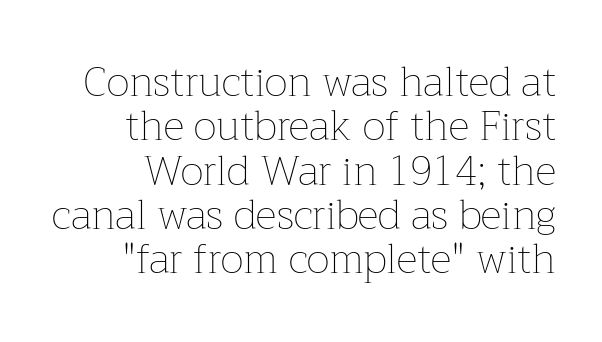
Is there any slant? The stems are plumb. Vertical spacing — tight. Stroke thickness stays within the range of a standard reading face or lighter. Default kerning and tracking; the words read as compact shapes.
